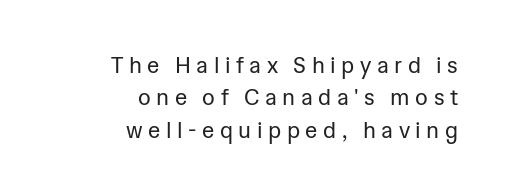
{"italic": "no", "bold": "no", "underline": "no", "align": "right", "line_spacing": "normal", "line_spacing_ratio": 1.47, "letter_spacing": "wide", "letter_spacing_em": 0.25, "glyph_px": 22}
